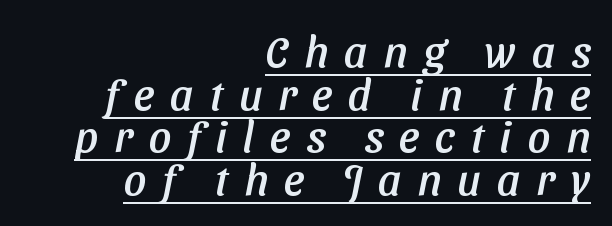
{"serif": "no", "width": "normal", "stroke_contrast": "low", "x_height": "medium", "monospaced": "no", "underline": "yes", "align": "right", "line_spacing": "tight", "line_spacing_ratio": 0.97, "letter_spacing": "wide", "letter_spacing_em": 0.36, "glyph_px": 44}
